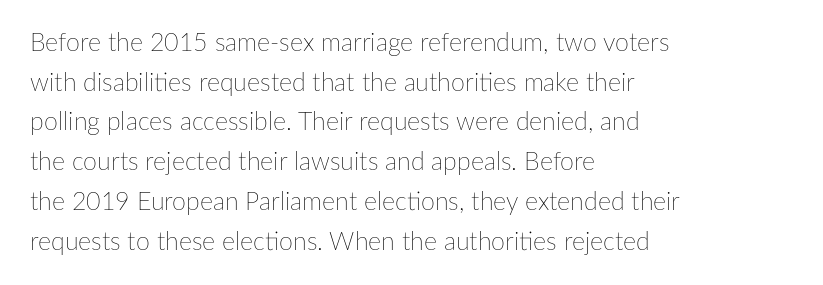
Q: Is the text bold? A: No.
Q: Is the text italic (slanted)? A: No, it is upright.
Q: Is the text underlined? A: No.
Q: How is the paragraph aligned? A: Left-aligned.
Q: Is the spacing between letters normal or unusually wide? A: Normal.
Q: Is the spacing between lines tight, normal or loose? A: Normal.
